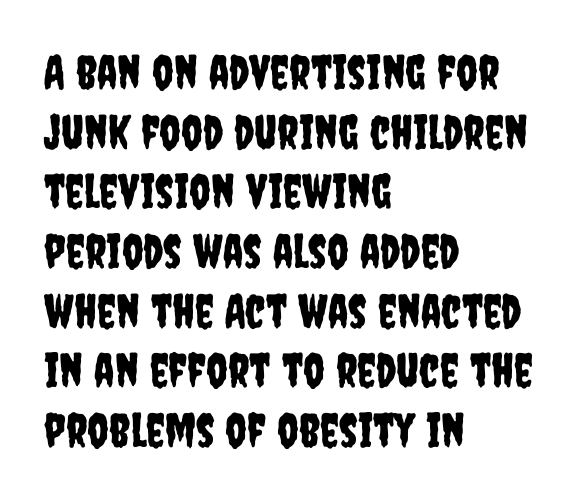
Q: Is the text italic (slanted)? A: No, it is upright.
Q: Is the typeface a serif or a sans-serif typeface? A: Sans-serif.
Q: Is the text underlined? A: No.
Q: How is the paragraph aligned? A: Left-aligned.
Q: Is the spacing between letters normal or unusually wide? A: Normal.
Q: Is the spacing between lines tight, normal or loose? A: Normal.
Q: Width (condensed, normal, or wide)? A: Condensed.
Q: Stroke contrast? A: Low.
Q: x-height? A: Large.
Q: Monospaced? A: No.
